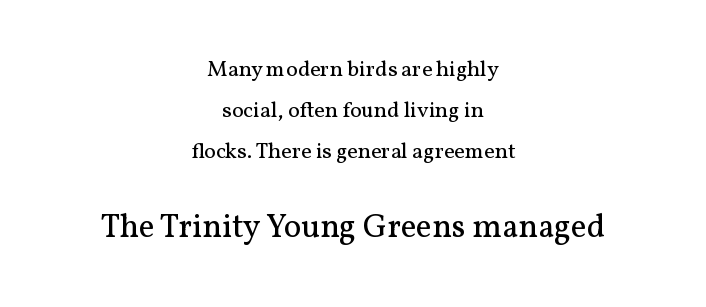
The image shows 33 px regular-weight serif type, upright; set centered, line spacing 1.87x, normal letter spacing, not underlined; the second (bottom) block is 1.5x larger; medium stroke contrast and a medium x-height.
